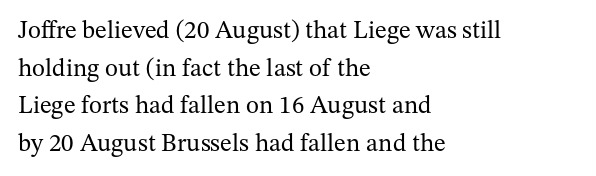
The face used here is rendered with its standard letterfit. Just letters on the line, the space beneath them empty. Caption: face not bold, strokes unweighted. Line spacing here is normal.
